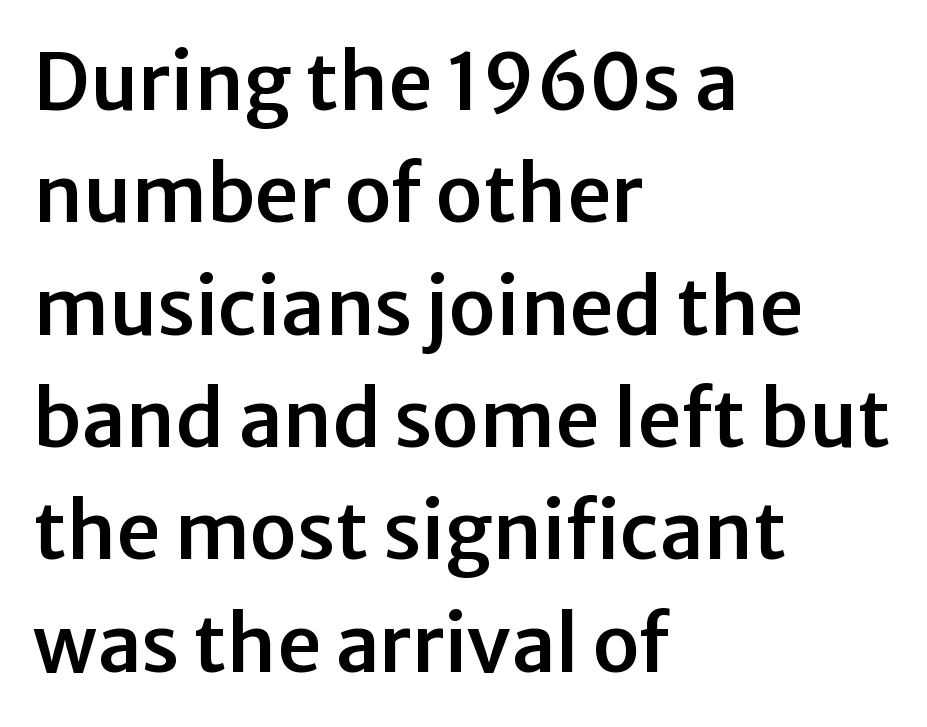
Q: Is the text italic (slanted)? A: No, it is upright.
Q: Is the typeface a serif or a sans-serif typeface? A: Sans-serif.
Q: Is the text underlined? A: No.
Q: How is the paragraph aligned? A: Left-aligned.
Q: Is the spacing between letters normal or unusually wide? A: Normal.
Q: Is the spacing between lines tight, normal or loose? A: Normal.
Q: Width (condensed, normal, or wide)? A: Normal.
Q: Stroke contrast? A: Low.
Q: x-height? A: Medium.
Q: Monospaced? A: No.
